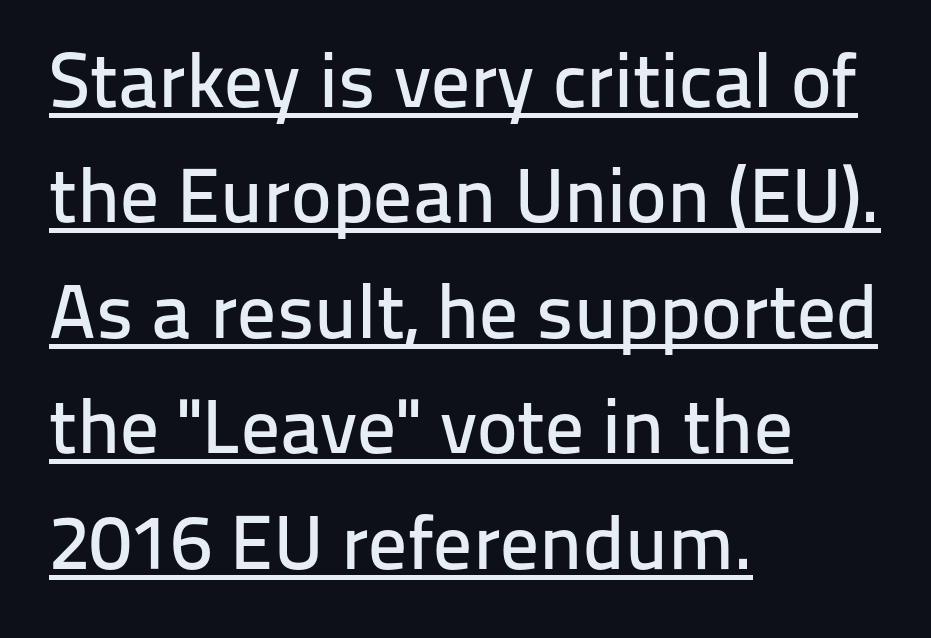
{"serif": "no", "italic": "no", "width": "normal", "stroke_contrast": "low", "x_height": "medium", "monospaced": "no", "underline": "yes", "align": "left", "line_spacing": "normal", "line_spacing_ratio": 1.5, "letter_spacing": "normal", "letter_spacing_em": 0.0, "glyph_px": 77}
